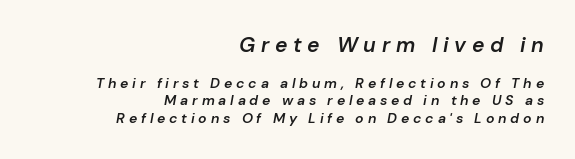
Q: Is the text bold? A: Semi-bold.
Q: Is the text italic (slanted)? A: Yes, it leans right by about 10 degrees.
Q: Is the text underlined? A: No.
Q: How is the paragraph aligned? A: Right-aligned.
Q: Is the spacing between letters normal or unusually wide? A: Unusually wide.
Q: Which block of text is set in a larger size, the first (top) or the second (bottom)? A: The first (top) one.
